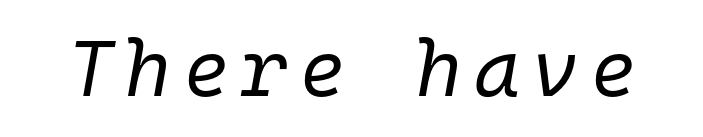
{"italic": "yes", "lean": "right", "slant_degrees": 10, "bold": "no", "weight": "regular", "width": "normal", "stroke_contrast": "low", "x_height": "medium", "monospaced": "yes", "underline": "no", "glyph_px": 79}
